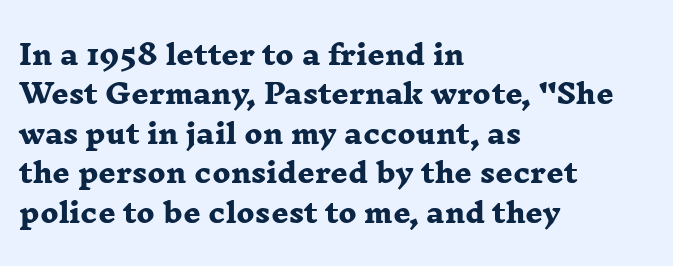
The space between consecutive lines is moderate. The space beneath each line is pristine and unruled. Inter-character spacing is left at the font's built-in metrics. The rendering anchors every line to the left-hand side.
